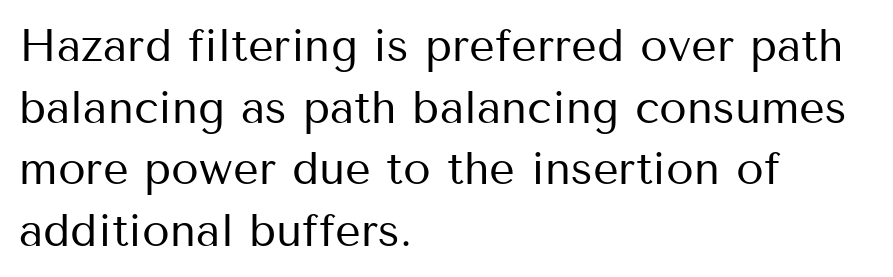
The image shows 45 px regular-weight sans-serif type, upright; set left-aligned, normal line spacing (1.37x), normal letter spacing, not underlined; medium stroke contrast and a medium x-height.
